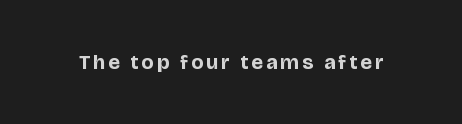
The image shows 21 px bold type, upright; set not underlined.
